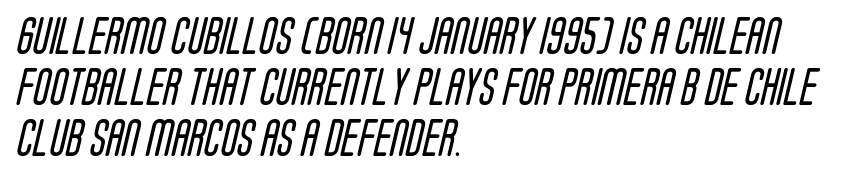
The image shows 38 px regular-weight, condensed sans-serif type; set left-aligned, normal line spacing (1.34x), normal letter spacing, not underlined; low stroke contrast and a large x-height.
